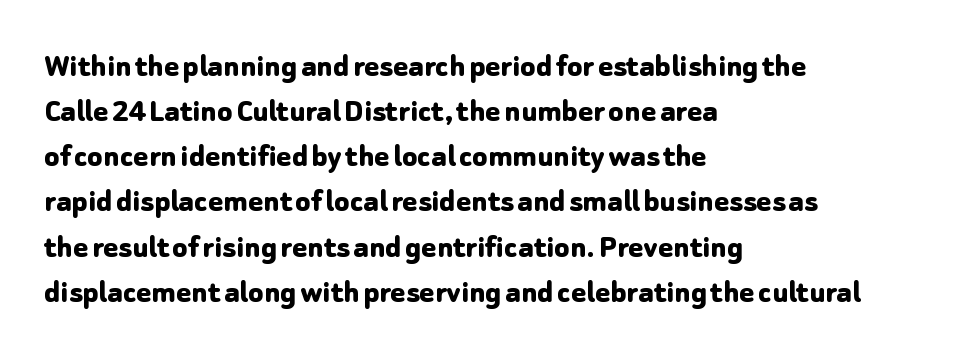
Q: Is the text bold? A: Yes.
Q: Is the text italic (slanted)? A: No, it is upright.
Q: Is the typeface a serif or a sans-serif typeface? A: Sans-serif.
Q: Is the text underlined? A: No.
Q: How is the paragraph aligned? A: Left-aligned.
Q: Is the spacing between letters normal or unusually wide? A: Normal.
Q: Is the spacing between lines tight, normal or loose? A: Normal.
Q: Width (condensed, normal, or wide)? A: Normal.
Q: Stroke contrast? A: Low.
Q: x-height? A: Medium.
Q: Monospaced? A: No.
